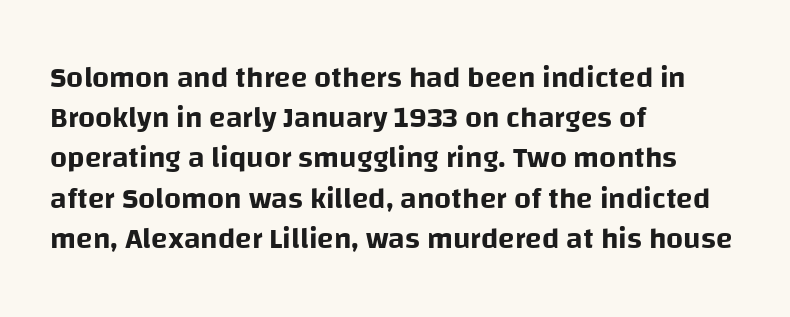
{"serif": "no", "italic": "no", "width": "normal", "stroke_contrast": "low", "x_height": "large", "monospaced": "no", "underline": "no", "align": "left", "line_spacing": "normal", "line_spacing_ratio": 1.34, "letter_spacing": "normal", "letter_spacing_em": 0.0, "glyph_px": 30}
